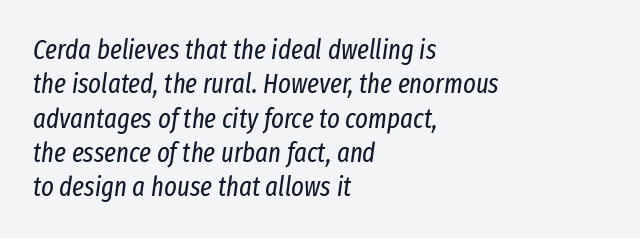
{"italic": "yes", "lean": "right", "slant_degrees": 8, "bold": "no", "underline": "no", "align": "left", "line_spacing": "normal", "line_spacing_ratio": 1.27, "letter_spacing": "normal", "letter_spacing_em": 0.0, "glyph_px": 27}
